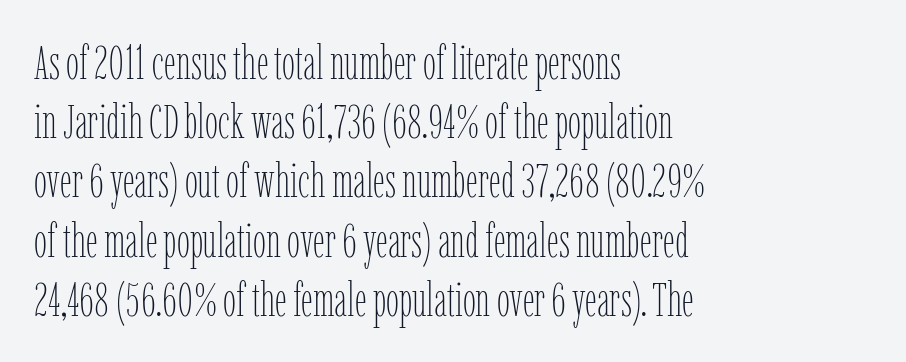
Q: Is the text bold? A: No.
Q: Is the text italic (slanted)? A: No, it is upright.
Q: Is the text underlined? A: No.
Q: How is the paragraph aligned? A: Left-aligned.
Q: Is the spacing between letters normal or unusually wide? A: Normal.
Q: Is the spacing between lines tight, normal or loose? A: Normal.
Q: Width (condensed, normal, or wide)? A: Condensed.
Q: Stroke contrast? A: Low.
Q: x-height? A: Medium.
Q: Monospaced? A: No.
